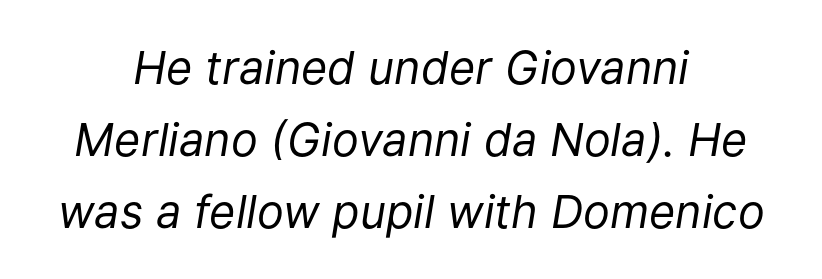
A quiet, ordinary-to-light weight characterises the typeface. Inter-character spacing is left at the font's built-in metrics. The lines sit at an ordinary, default distance from one another. The baseline area is clear. These lines are rendered in a variable-pitch font.
